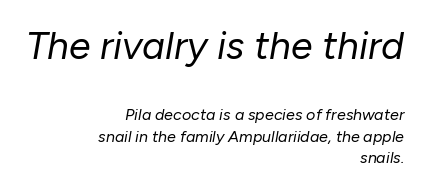
Notice how the stems are inclined rather than vertical — that's the hallmark of italics. Which of the two is more prominent by size? The first, at the top. Stroke thickness stays within the range of a standard reading face or lighter. A flush-right, rag-left setting is used for this passage.
